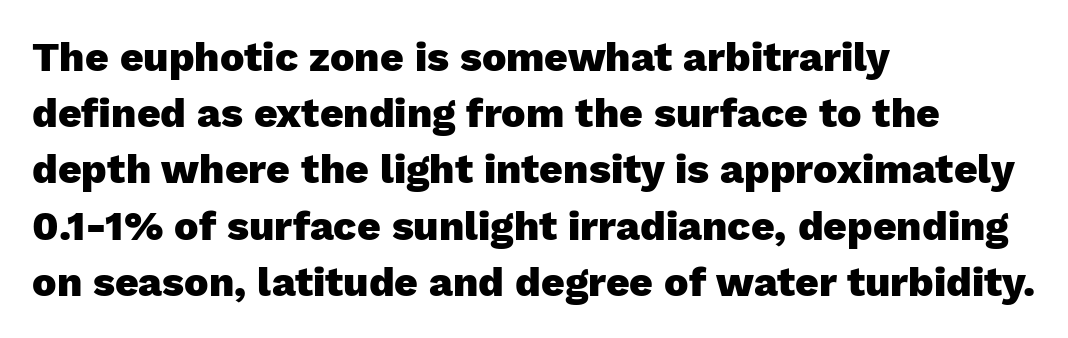
The image shows 41 px heavy sans-serif type, upright; set left-aligned, normal line spacing (1.37x), normal letter spacing, not underlined; low stroke contrast and a medium x-height.
